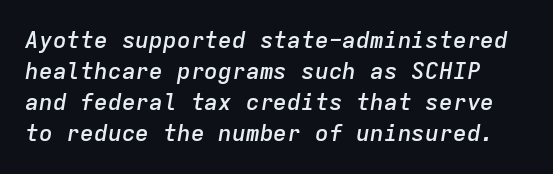
The image shows 23 px text type, italic (leaning right); set normal line spacing (1.35x), normal letter spacing, not underlined.
